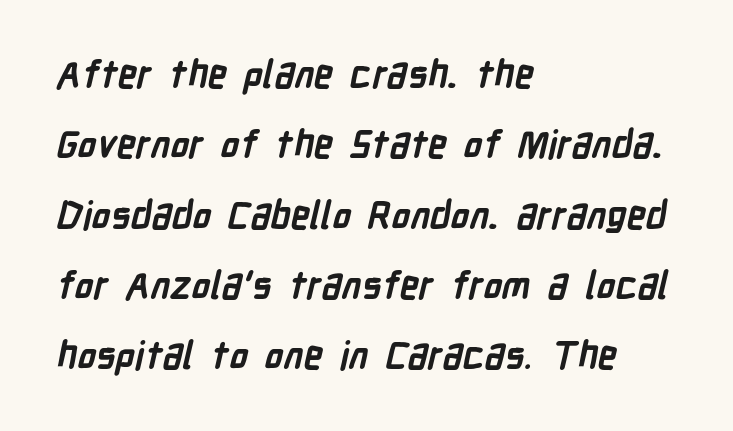
These lines are rendered in a variable-pitch font. Does the copy run flush right? No — it runs flush left. Classification — sans serif. Bare-footed words on every line. Set as a true bold cut, around the 700 mark. Caption: standard tracking, unaltered.
